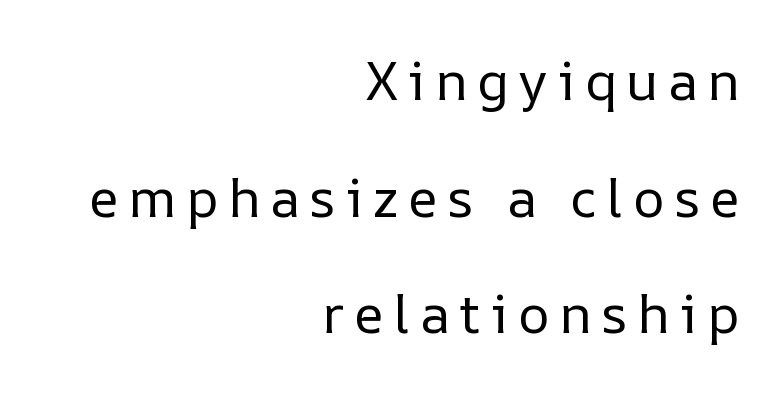
The image shows 54 px regular-weight type, upright; set right-aligned, loose line spacing (2.16x), not underlined; low stroke contrast and a medium x-height.
